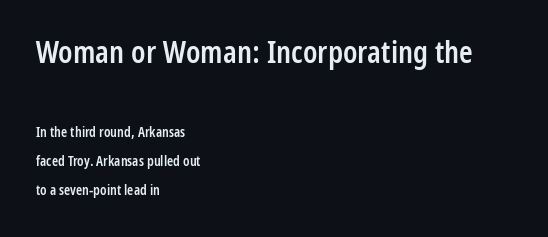
Rendered with straight, roman letterforms. The words here are not underlined. Typographically, this falls in the sans-serif category. Typographic density is moderately raised because the face is semibold. Honestly, the rows look like they've been pulled way apart. The rendering shrinks the type as you move from the upper chunk to the lower.
